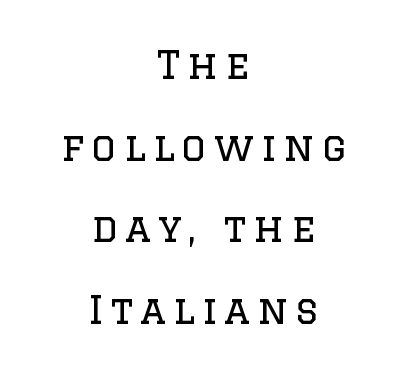
Q: Is the text bold? A: No.
Q: Is the text italic (slanted)? A: No, it is upright.
Q: Is the typeface a serif or a sans-serif typeface? A: Serif.
Q: Is the text underlined? A: No.
Q: How is the paragraph aligned? A: Centered.
Q: Is the spacing between lines tight, normal or loose? A: Loose.
Q: Width (condensed, normal, or wide)? A: Normal.
Q: Stroke contrast? A: Low.
Q: x-height? A: Large.
Q: Monospaced? A: No.
